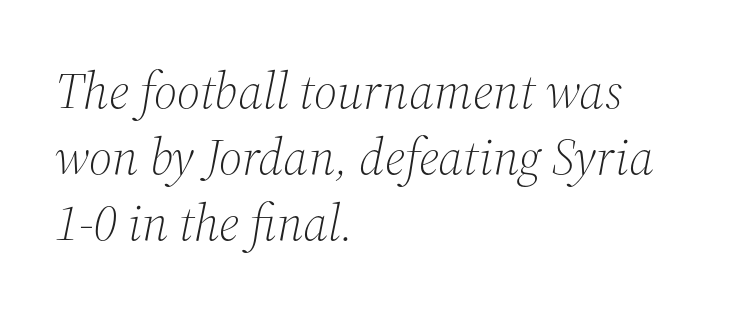
Q: Is the text bold? A: No.
Q: Is the text italic (slanted)? A: Yes, it leans right by about 12 degrees.
Q: Is the typeface a serif or a sans-serif typeface? A: Serif.
Q: Is the text underlined? A: No.
Q: How is the paragraph aligned? A: Left-aligned.
Q: Is the spacing between letters normal or unusually wide? A: Normal.
Q: Is the spacing between lines tight, normal or loose? A: Normal.
Q: Width (condensed, normal, or wide)? A: Normal.
Q: Stroke contrast? A: Medium.
Q: x-height? A: Medium.
Q: Monospaced? A: No.
